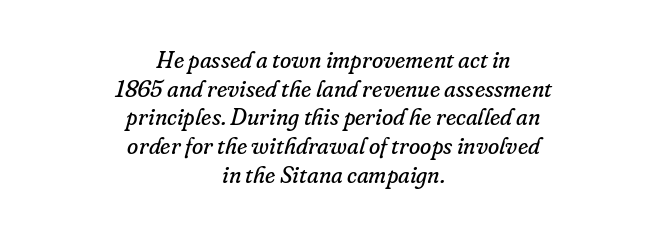
The image shows 23 px text type, italic (leaning right); set centered, normal line spacing (1.25x), normal letter spacing, not underlined.
